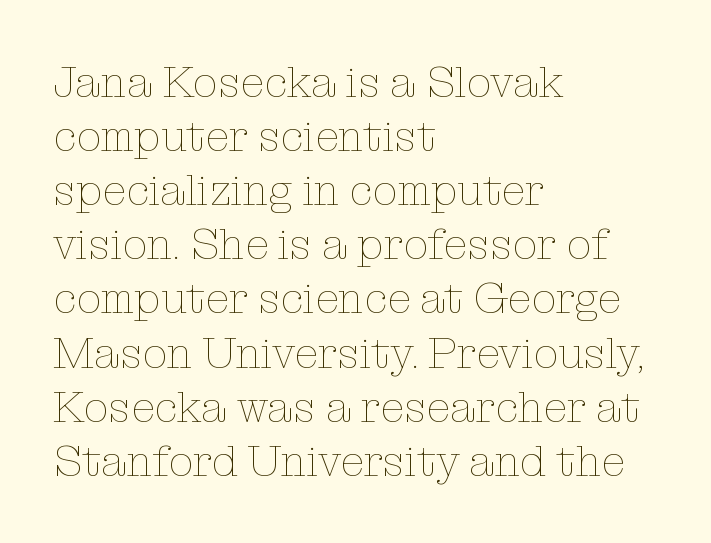
Unlike italic type, these characters show no tilt at all. Vertical stems look standard width or narrower in stroke. Any mark beneath the type? The region is blank. The ragged edge is on the right, which tells us the setting is flush left. Characters follow at the spacing the type designer built in.
